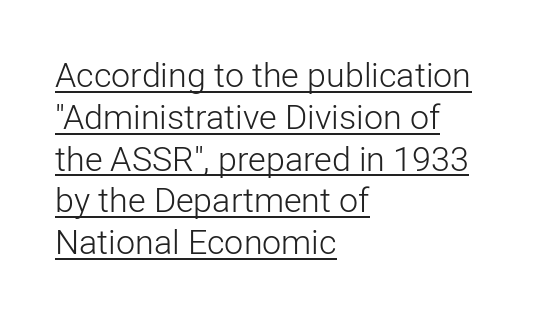
The setting favours the left margin, as ordinary paragraphs usually do. Stroke terminals: plain, sans-serif. The letterforms sit shoulder to shoulder at normal distance. Has an underline been added? It has. Think of a printed novel: that variable character pitch is what you see here. Upright lettering throughout.
